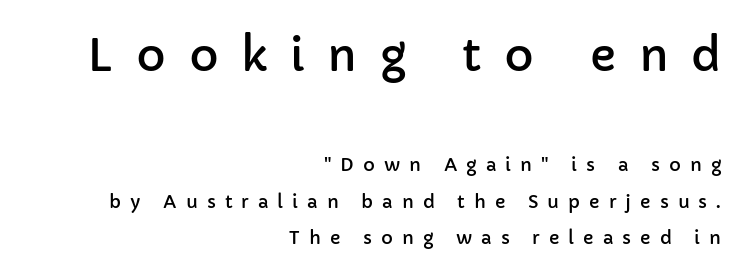
The image shows 45 px sans-serif type, upright; set right-aligned, loose line spacing (2.01x), unusually wide letter spacing (+0.5 em), not underlined; the first (top) block is 2.5x larger; low stroke contrast and a medium x-height.
